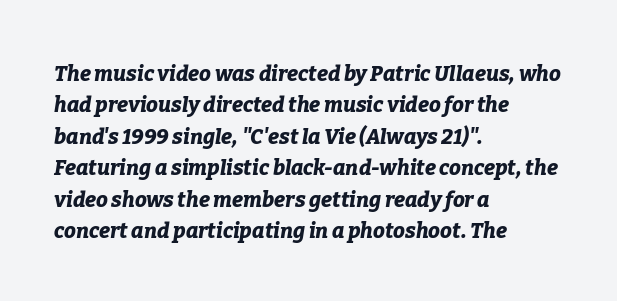
{"italic": "yes", "lean": "right", "slant_degrees": 9, "bold": "yes", "underline": "no", "align": "left", "line_spacing": "normal", "line_spacing_ratio": 1.5, "letter_spacing": "normal", "letter_spacing_em": 0.0, "glyph_px": 21}
